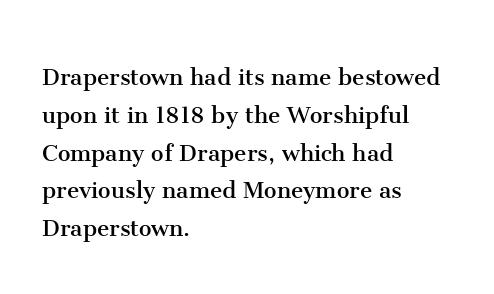
The font is comparable to plain body text, perhaps lighter. The text was rendered using a seriffed face with decorative stroke endings. This sample has the flowing, uneven cadence of proportional lettering. Honestly, the letter spacing is just normal — you wouldn't notice it. A typesetter would mark this as roman, not italic. The strip under each line holds only bare page.
